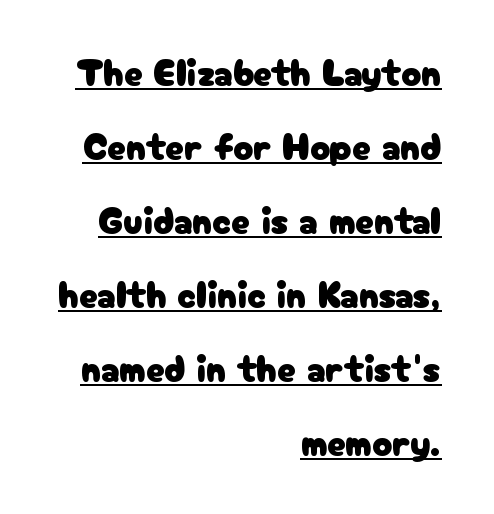
A roman cut, with each character standing at attention. The rendering anchors every line to the right-hand side. The rendering keeps characters at their native spacing. You could not count columns in this text — the font is proportionally spaced. Widely set lines give the paragraph a tall, airy silhouette.
